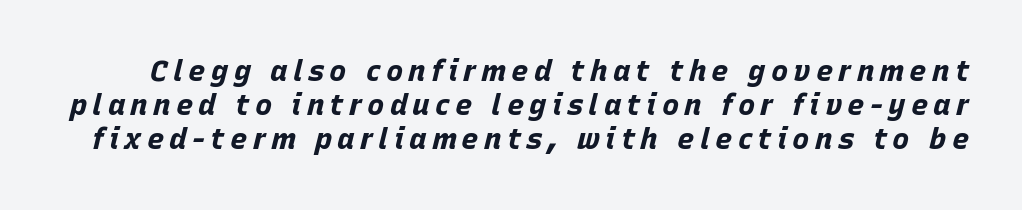
Looks like regular typesetting: each glyph gets only the width it needs. The axis of the letterforms is tilted away from vertical. Thick stems and heavy bowls — unmistakably bold. The space directly below the letters is spotless.
